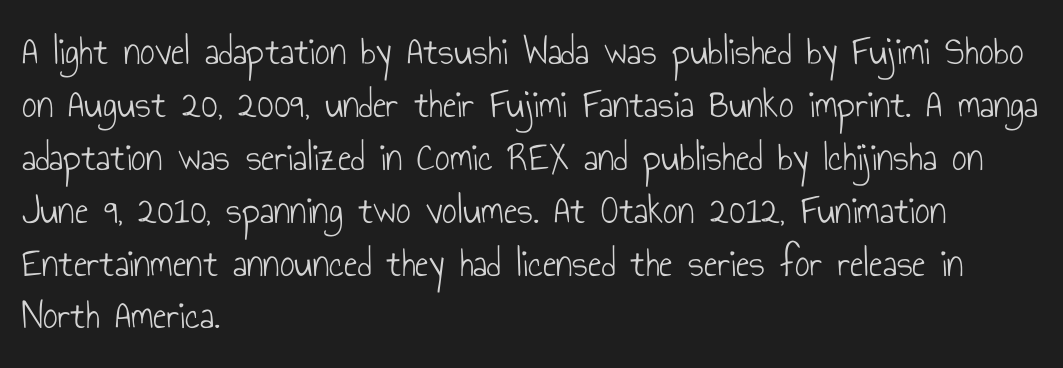
The image shows 41 px light, condensed sans-serif type, upright; set left-aligned, normal line spacing (1.29x), normal letter spacing, not underlined; low stroke contrast and a small x-height.
